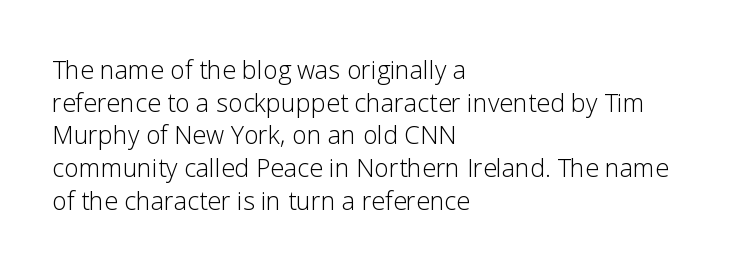
What's the leading like? Ordinary, nothing unusual. The passage shown has conventional tracking throughout. The typography opts for an upright posture over an oblique one. The passage is arranged the way most books set body copy — flush left.
